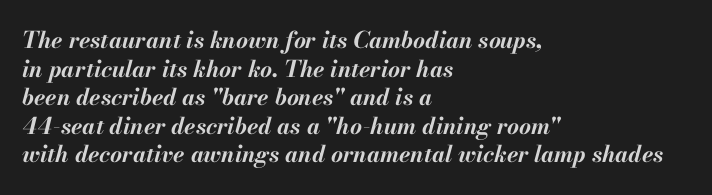
{"italic": "yes", "lean": "right", "slant_degrees": 13, "bold": "yes", "underline": "no", "align": "left", "line_spacing_ratio": 1.24, "letter_spacing": "normal", "letter_spacing_em": 0.0, "glyph_px": 23}
